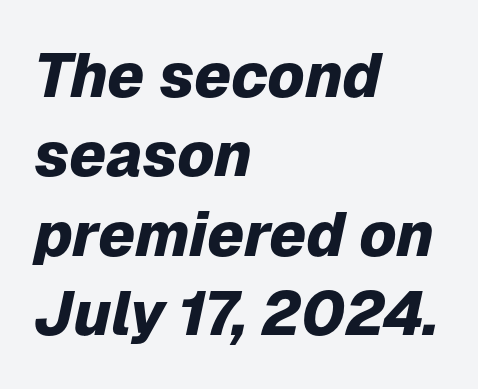
The image shows 62 px heavy type, italic (leaning right); set left-aligned, normal line spacing (1.28x), normal letter spacing, not underlined; low stroke contrast and a medium x-height.
